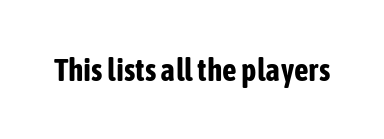
Q: Is the text bold? A: Yes.
Q: Is the text italic (slanted)? A: No, it is upright.
Q: Is the typeface a serif or a sans-serif typeface? A: Sans-serif.
Q: Is the text underlined? A: No.
Q: Is the spacing between letters normal or unusually wide? A: Normal.
Q: Width (condensed, normal, or wide)? A: Condensed.
Q: Stroke contrast? A: Low.
Q: x-height? A: Medium.
Q: Monospaced? A: No.
